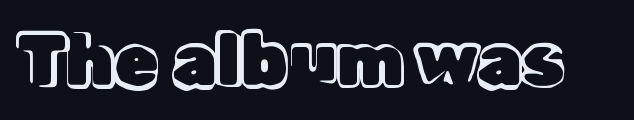
The image shows 72 px text type, upright; set normal letter spacing, not underlined; a medium x-height.
